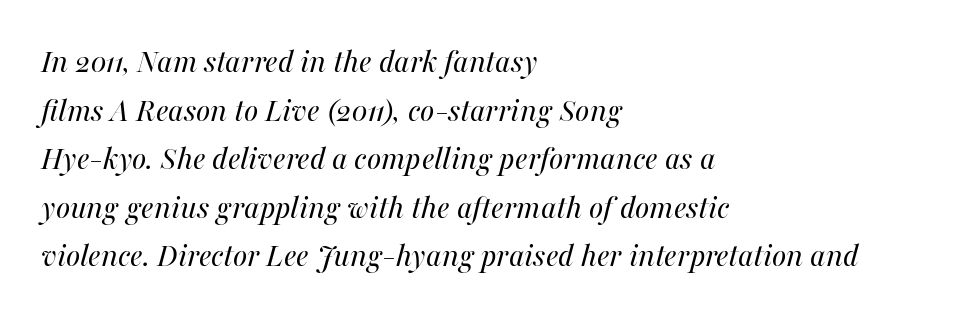
The image shows 34 px regular-weight type, italic (leaning right); set left-aligned, normal line spacing (1.43x), normal letter spacing, not underlined; medium stroke contrast and a medium x-height.
